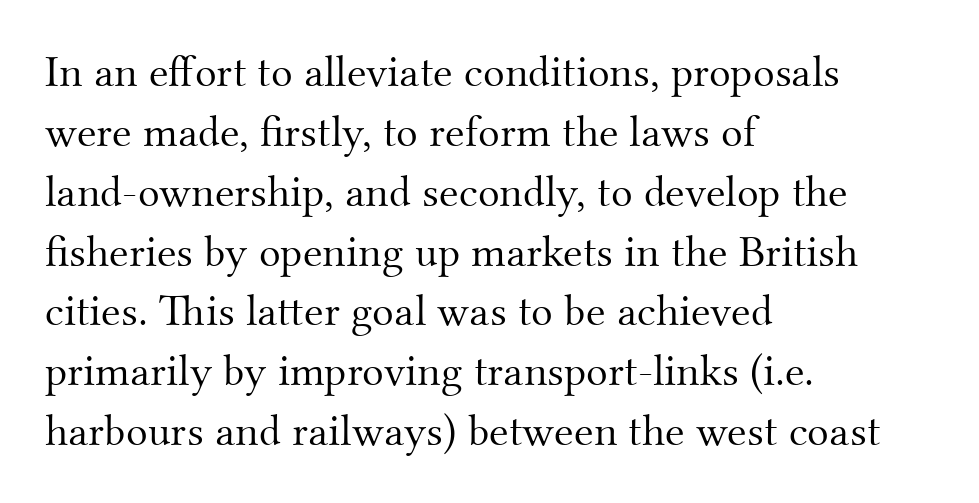
The typesetter chose a ragged-right arrangement here. The glyphs are unaccompanied by any horizontal stroke below them. Normally led — the rows are evenly, conventionally spaced. The letters carry serifs — small finishing strokes at the ends of their stems.
